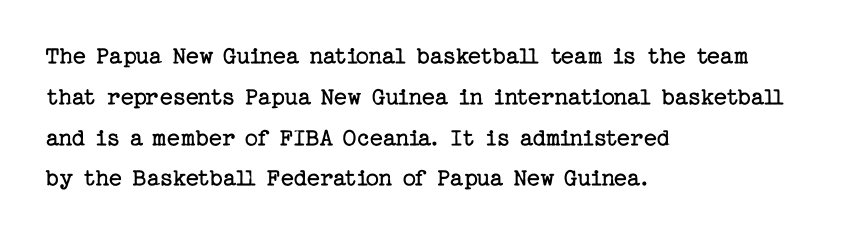
The gap between lines stays unmarked. No extra tracking has been applied to these lines. Does the leading feel generous? No, just average. Short and long lines alike share a common starting point at left.
